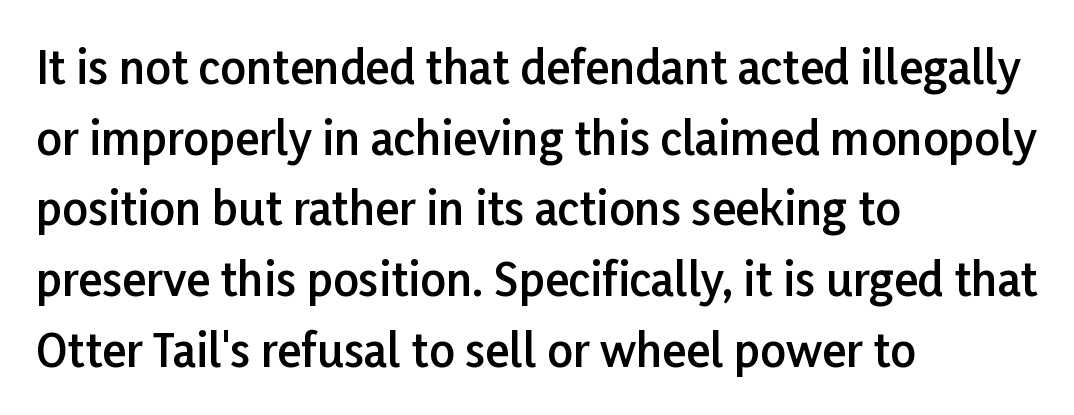
{"serif": "no", "italic": "no", "bold": "semi", "weight": "semibold", "width": "normal", "stroke_contrast": "low", "x_height": "medium", "monospaced": "no", "underline": "no", "align": "left", "line_spacing": "normal", "line_spacing_ratio": 1.57, "letter_spacing": "normal", "letter_spacing_em": 0.0, "glyph_px": 45}
